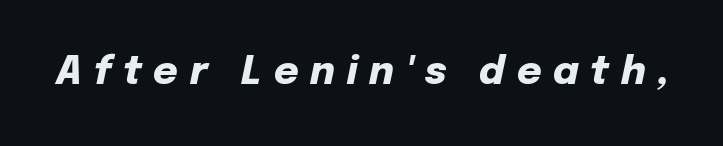
You could not count columns in this text — the font is proportionally spaced. Emphasis by weight is at full strength: bold. Observe the lean: these are italic letterforms. Words float on clear page, feet unadorned.
